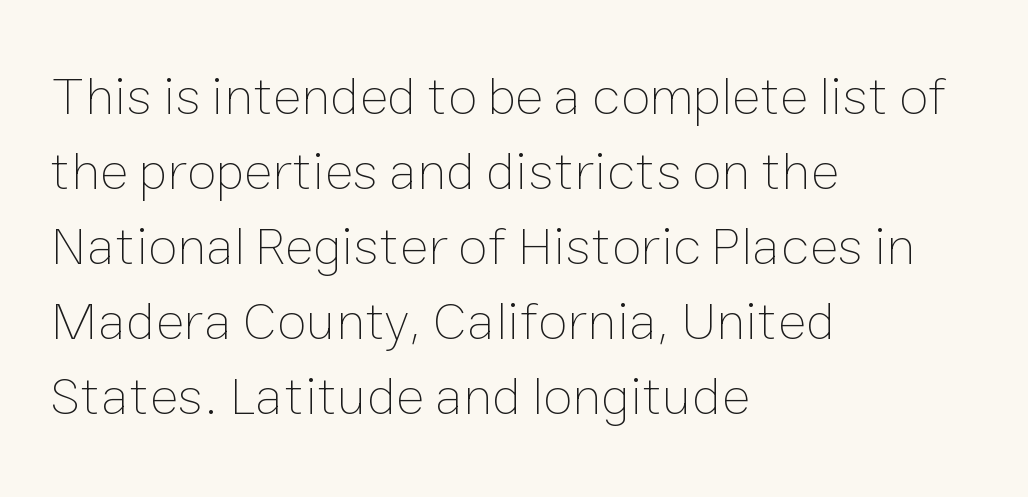
The image shows 54 px thin type, upright; set left-aligned, normal line spacing (1.39x), normal letter spacing, not underlined; low stroke contrast and a medium x-height.
